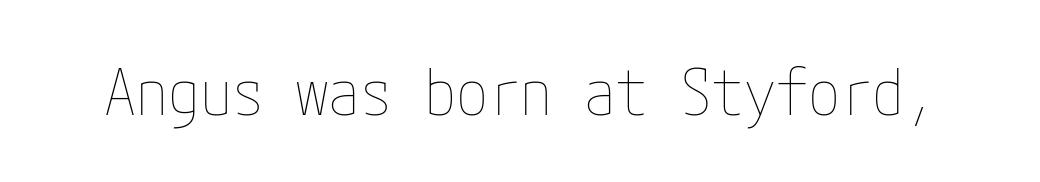
{"italic": "no", "bold": "no", "weight": "thin", "width": "condensed", "stroke_contrast": "low", "x_height": "medium", "underline": "no", "letter_spacing": "normal", "letter_spacing_em": 0.0, "glyph_px": 64}
